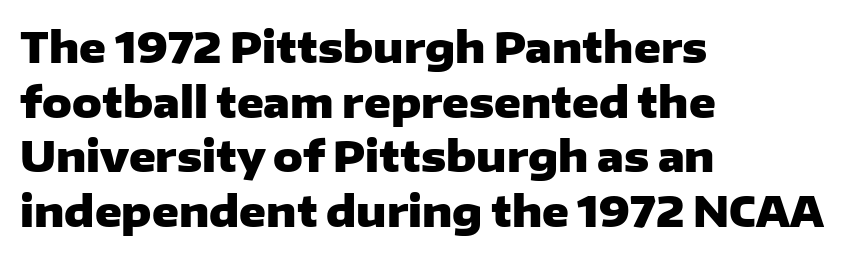
The image shows 41 px heavy, wide sans-serif type, upright; set left-aligned, normal line spacing (1.33x), normal letter spacing, not underlined; low stroke contrast and a medium x-height.
